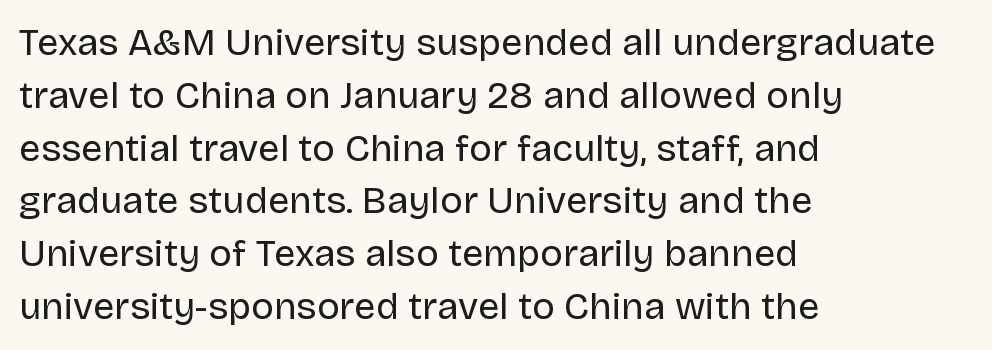
{"serif": "no", "italic": "no", "bold": "no", "weight": "regular", "width": "normal", "stroke_contrast": "low", "x_height": "large", "monospaced": "no", "underline": "no", "align": "left", "line_spacing": "normal", "line_spacing_ratio": 1.39, "letter_spacing": "normal", "letter_spacing_em": 0.0, "glyph_px": 38}
